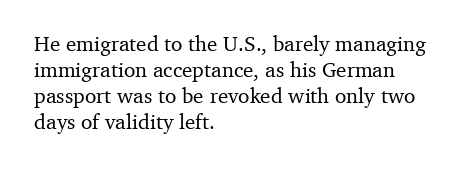
The typesetter chose a ragged-right arrangement here. The type sits square on the baseline with zero lean. There is no visible air inserted between adjacent glyphs. Has an underline been added? It has not.
